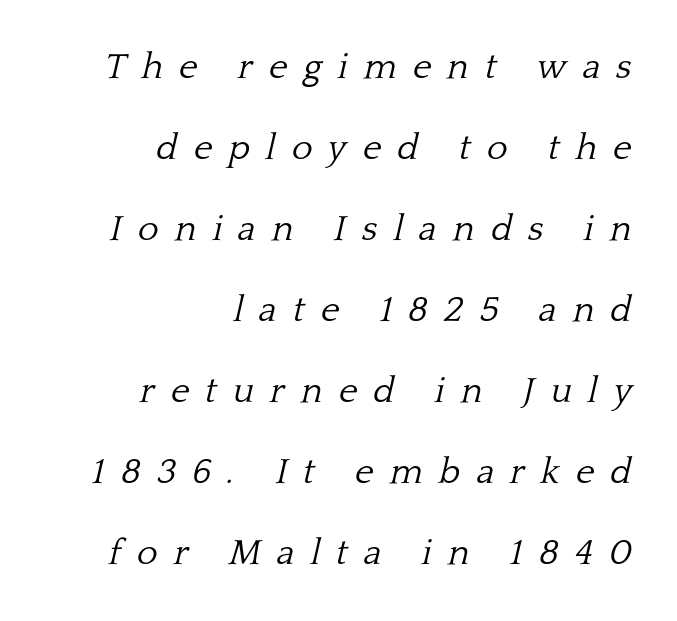
Q: Is the text bold? A: No.
Q: Is the text italic (slanted)? A: Yes, it leans right by about 13 degrees.
Q: Is the typeface a serif or a sans-serif typeface? A: Serif.
Q: Is the text underlined? A: No.
Q: How is the paragraph aligned? A: Right-aligned.
Q: Is the spacing between letters normal or unusually wide? A: Unusually wide.
Q: Is the spacing between lines tight, normal or loose? A: Loose.
Q: Width (condensed, normal, or wide)? A: Normal.
Q: Stroke contrast? A: Low.
Q: x-height? A: Medium.
Q: Monospaced? A: No.
